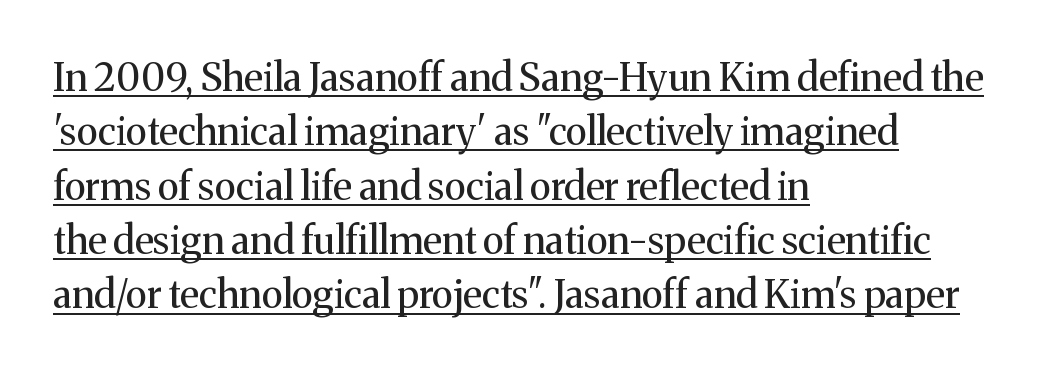
The image shows 38 px regular-weight serif type, upright; set left-aligned, normal line spacing (1.43x), normal letter spacing, underlined; medium stroke contrast and a medium x-height.
